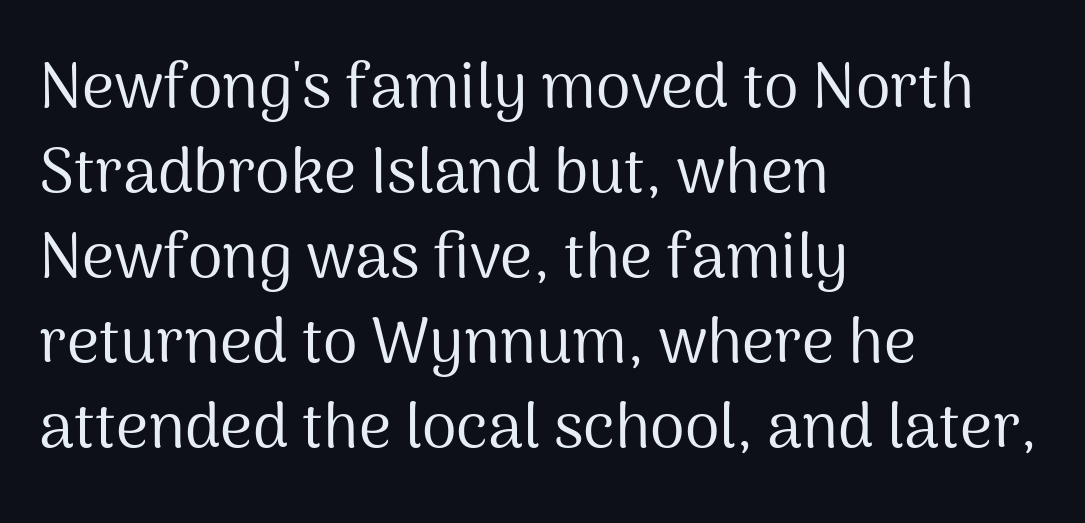
The image shows 63 px regular-weight sans-serif type, upright; set left-aligned, normal line spacing (1.35x), normal letter spacing, not underlined; medium stroke contrast and a medium x-height.
